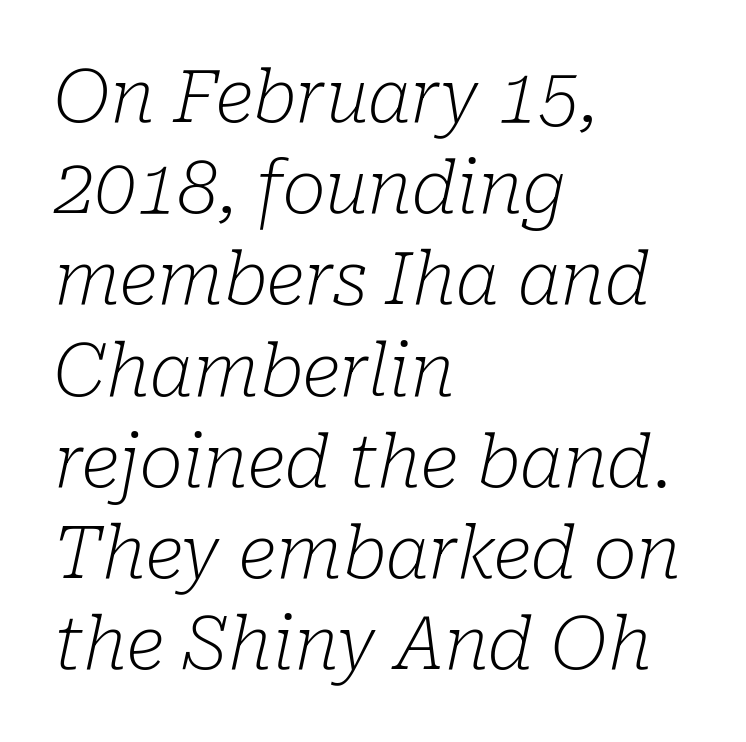
The image shows 73 px light serif type, italic (leaning right); set left-aligned, normal line spacing (1.25x), normal letter spacing, not underlined; low stroke contrast and a medium x-height.
